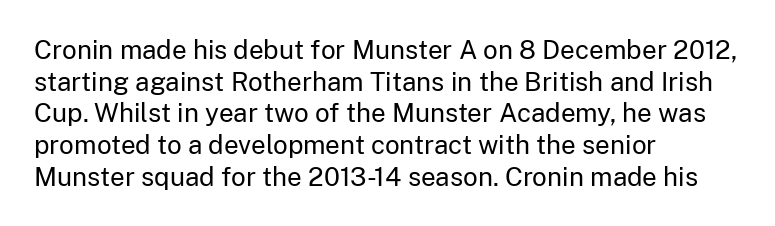
Q: Is the text bold? A: No.
Q: Is the text italic (slanted)? A: No, it is upright.
Q: Is the text underlined? A: No.
Q: How is the paragraph aligned? A: Left-aligned.
Q: Is the spacing between letters normal or unusually wide? A: Normal.
